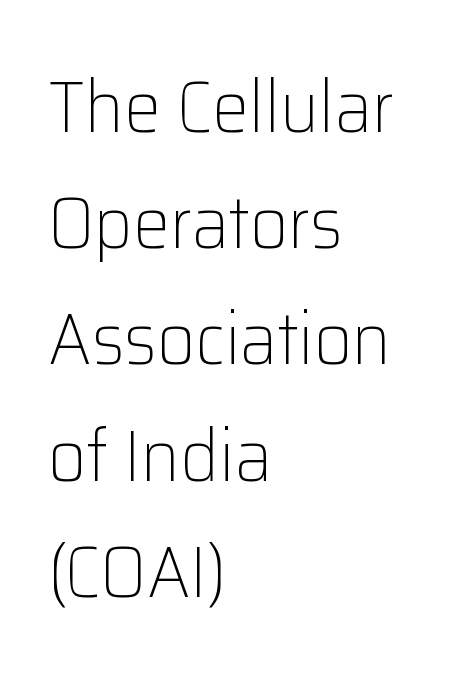
Quick note: interline space is typical. Students, note that the glyphs here touch the page at normal intervals. The lettering stays uniformly vertical, giving the passage a roman look. The rag falls on the right side of this text block. Any mark beneath the type? The region is blank. The rendering uses natural spacing where letterforms have individual widths.
